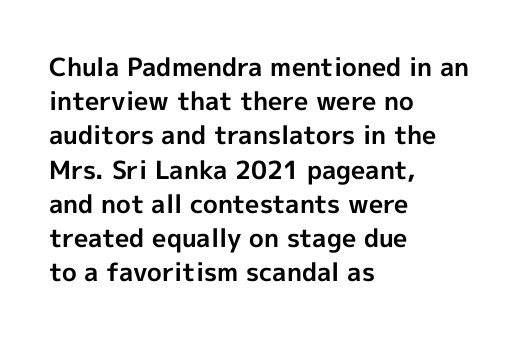
The lines in this sample share a left origin and differ only in where they stop. Summary of vertical rhythm: regular, with standard interline spacing. Italic: no, the glyphs are upright roman. The letterforms sit shoulder to shoulder at normal distance. Set as a true bold cut, around the 700 mark. The baseline area is clear.
